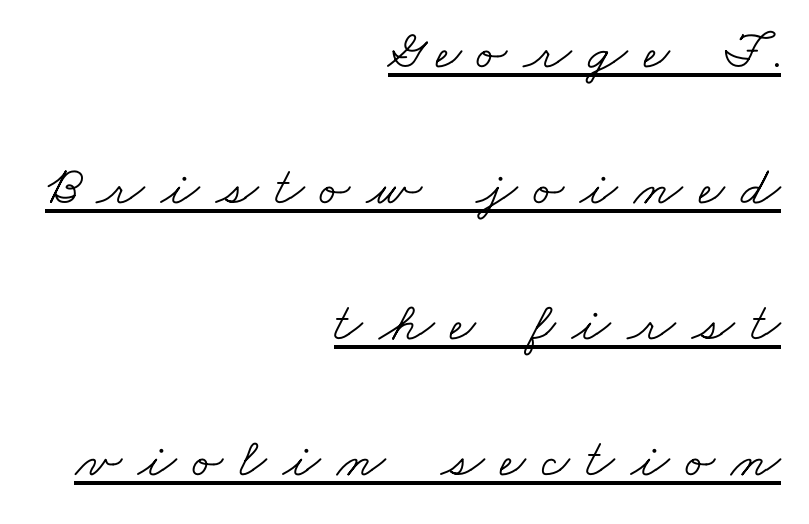
{"serif": "yes", "bold": "no", "weight": "light", "width": "wide", "stroke_contrast": "low", "x_height": "small", "monospaced": "no", "underline": "yes", "align": "right", "line_spacing": "loose", "line_spacing_ratio": 2.43, "letter_spacing": "wide", "letter_spacing_em": 0.29, "glyph_px": 56}
